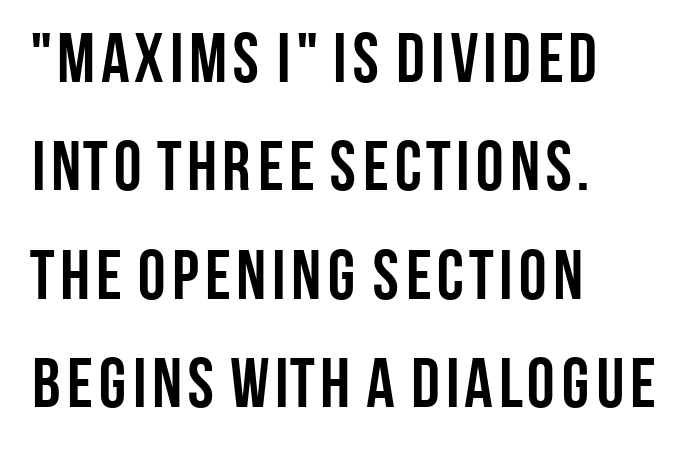
The image shows 70 px semibold, condensed sans-serif type, upright; set left-aligned, normal line spacing (1.55x), normal letter spacing, not underlined; low stroke contrast and a large x-height.
